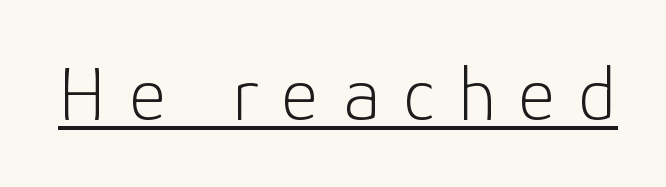
{"serif": "no", "italic": "no", "bold": "no", "weight": "light", "width": "normal", "stroke_contrast": "low", "x_height": "medium", "monospaced": "no", "underline": "yes", "letter_spacing": "wide", "letter_spacing_em": 0.31, "glyph_px": 78}
